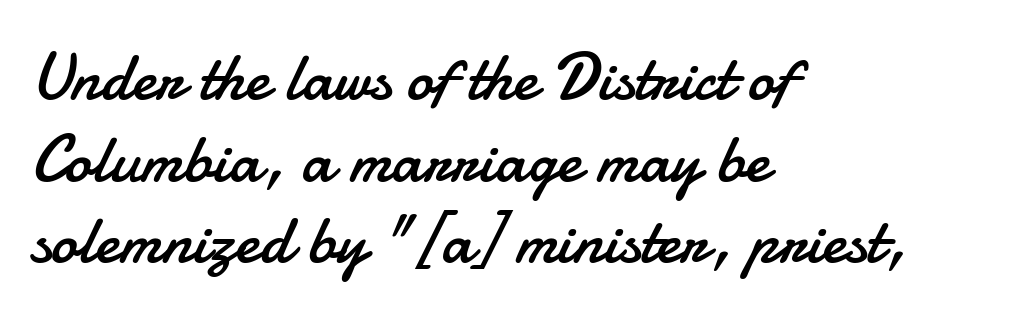
How are the letters spaced? Ordinarily, with no added tracking. The gap between lines stays unmarked. Is the block centered? No — it sits flush against the left margin. The typeface has the unassuming heft of standard copy or less. The font family rendered here belongs to the sans-serif group.
